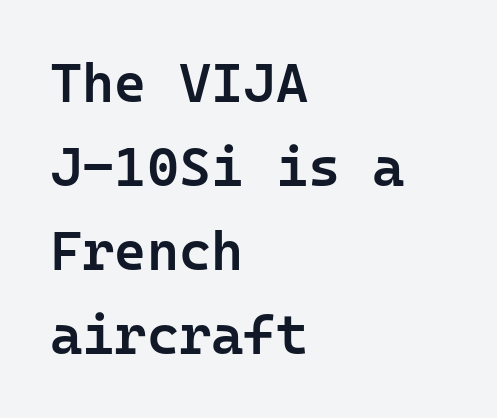
Q: Is the text bold? A: Semi-bold.
Q: Is the text italic (slanted)? A: No, it is upright.
Q: Is the typeface a serif or a sans-serif typeface? A: Sans-serif.
Q: Is the text underlined? A: No.
Q: How is the paragraph aligned? A: Left-aligned.
Q: Is the spacing between letters normal or unusually wide? A: Normal.
Q: Is the spacing between lines tight, normal or loose? A: Normal.
Q: Width (condensed, normal, or wide)? A: Normal.
Q: Stroke contrast? A: Low.
Q: x-height? A: Medium.
Q: Monospaced? A: Yes.
